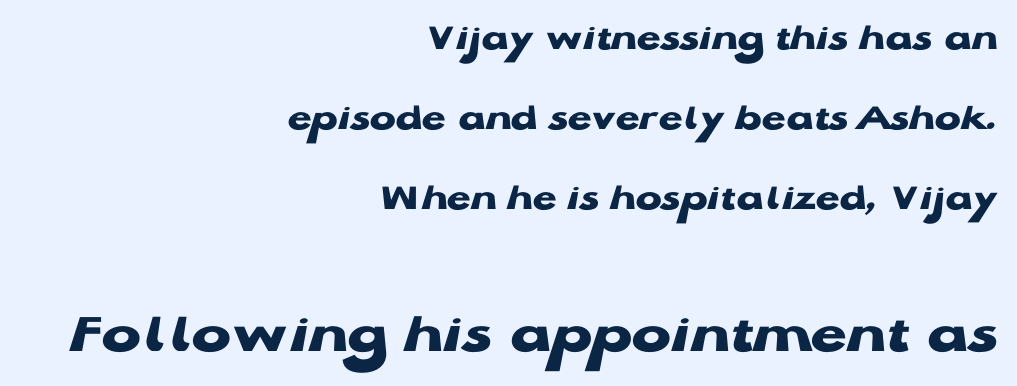
Q: Is the text bold? A: Yes.
Q: Is the text italic (slanted)? A: No, it is upright.
Q: Is the typeface a serif or a sans-serif typeface? A: Sans-serif.
Q: Is the text underlined? A: No.
Q: How is the paragraph aligned? A: Right-aligned.
Q: Is the spacing between letters normal or unusually wide? A: Normal.
Q: Is the spacing between lines tight, normal or loose? A: Loose.
Q: Which block of text is set in a larger size, the first (top) or the second (bottom)? A: The second (bottom) one.
Q: Width (condensed, normal, or wide)? A: Wide.
Q: Stroke contrast? A: Low.
Q: x-height? A: Medium.
Q: Monospaced? A: No.
